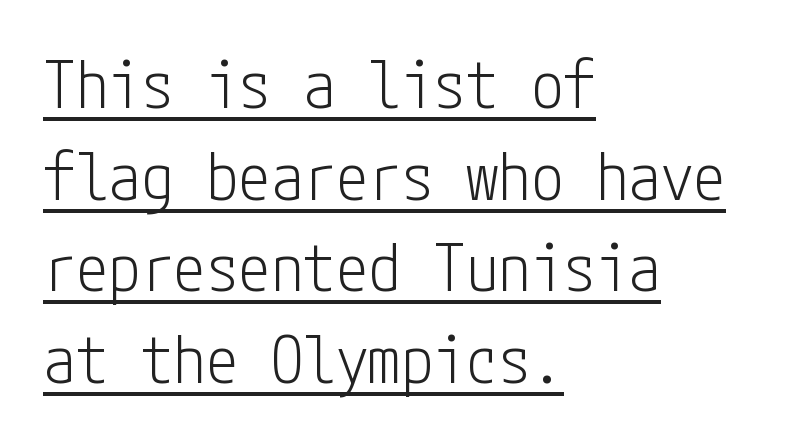
{"serif": "no", "italic": "no", "bold": "no", "weight": "light", "width": "condensed", "stroke_contrast": "low", "x_height": "medium", "underline": "yes", "align": "left", "line_spacing": "normal", "line_spacing_ratio": 1.41, "letter_spacing": "normal", "letter_spacing_em": 0.0, "glyph_px": 65}
